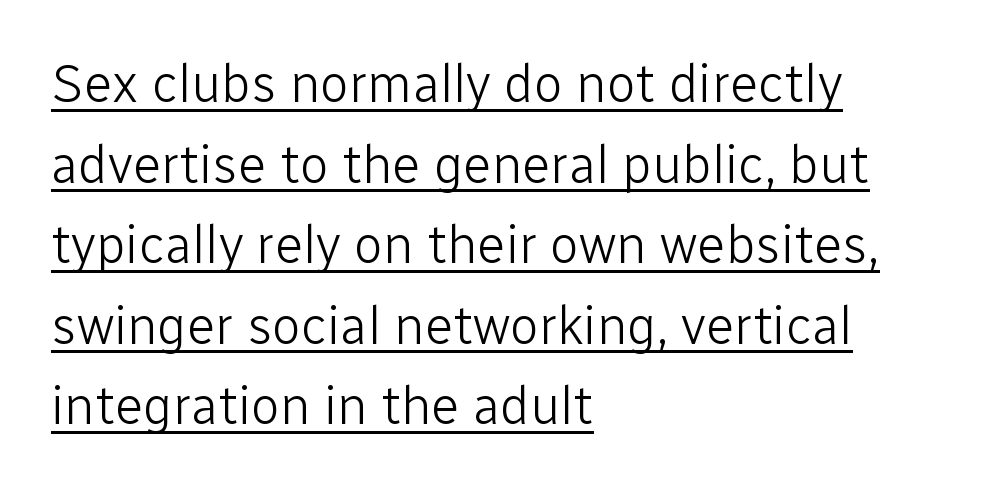
The image shows 53 px light sans-serif type, upright; set left-aligned, normal line spacing (1.52x), normal letter spacing, underlined; low stroke contrast and a medium x-height.
